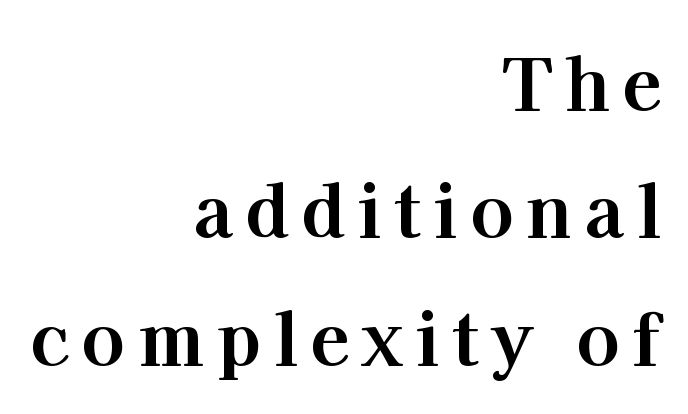
The image shows 72 px bold serif type, upright; set right-aligned, line spacing 1.77x, not underlined; high stroke contrast and a medium x-height.
